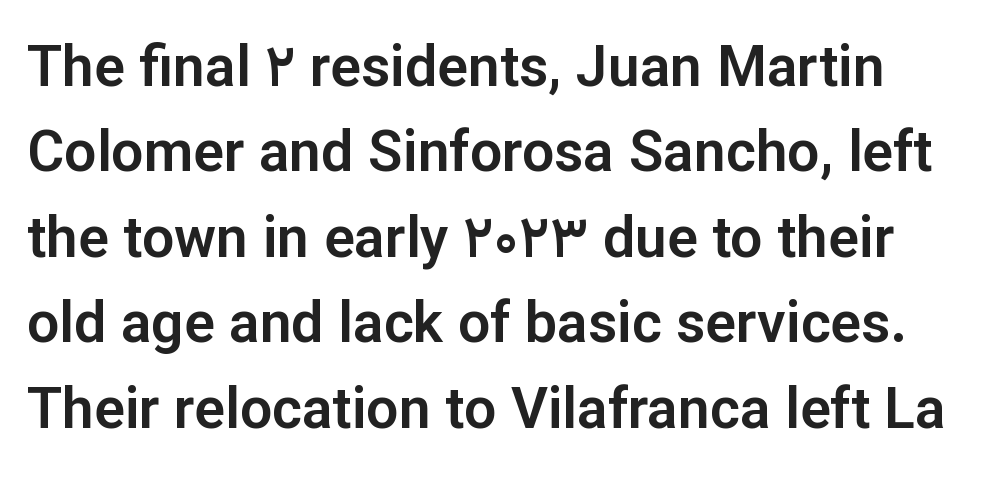
The image shows 57 px sans-serif type, upright; set normal line spacing (1.5x), normal letter spacing, not underlined; low stroke contrast and a medium x-height.
